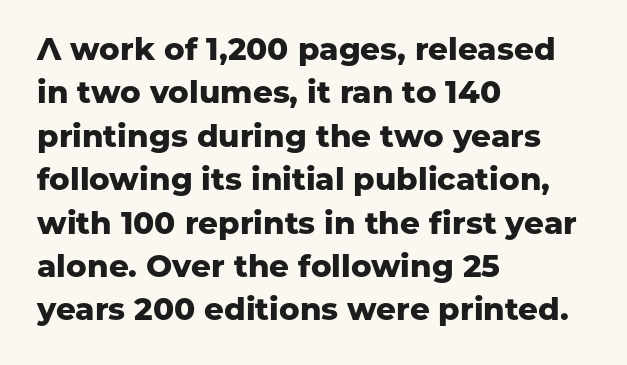
The image shows 31 px heavy sans-serif type, upright; set left-aligned, normal line spacing (1.4x), normal letter spacing, not underlined; low stroke contrast and a medium x-height.
